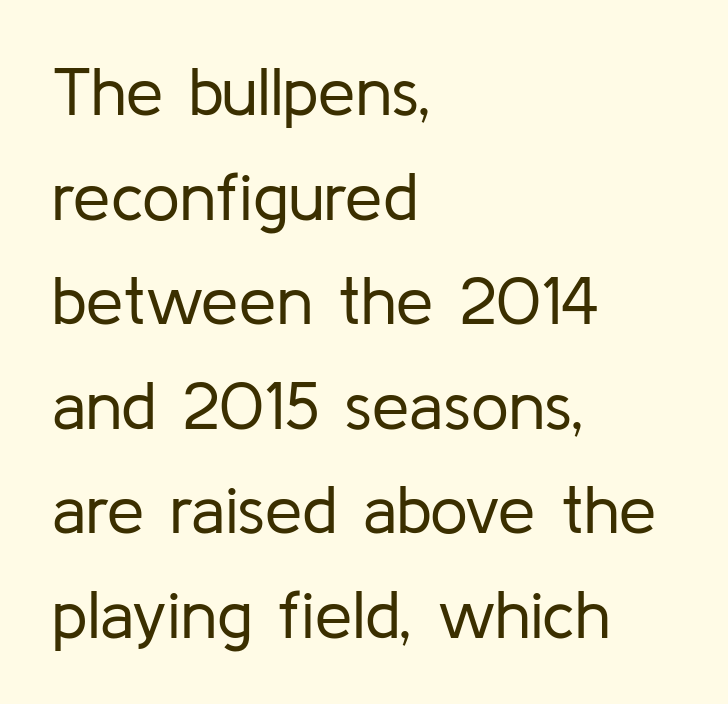
The glyphs are unaccompanied by any horizontal stroke below them. A student would call this left alignment; a typographer would say flush left, rag right. A typesetter would call this leading conventional body-copy spacing. Nothing sits at the stroke ends, so this counts as sans-serif. The type is set solid horizontally, with unmodified tracking.
